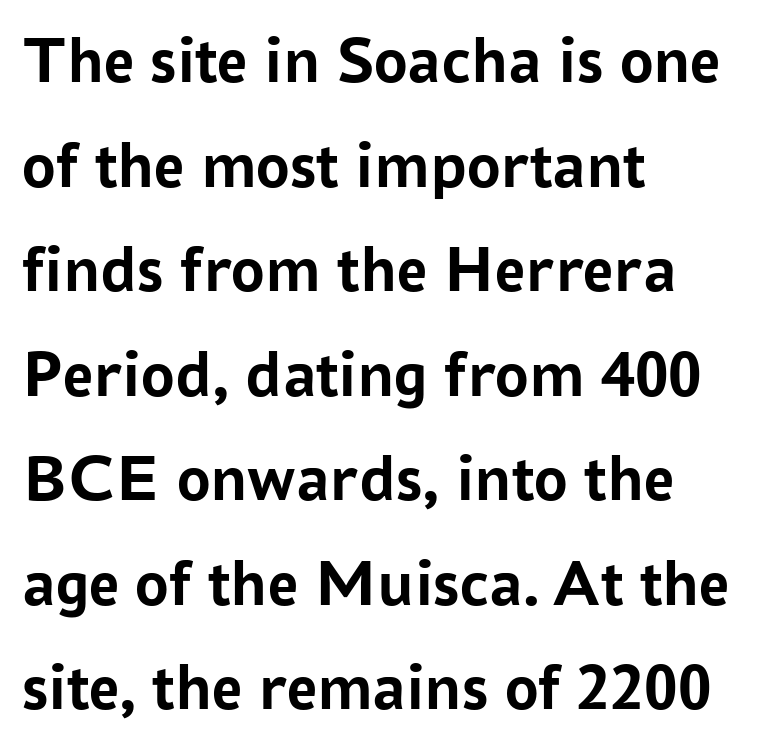
The letters advance in unequal steps, a hallmark of proportional type. Check the space under the baseline: it is left empty. Visually the block forms a straight wall on the left and a jagged coastline on the right. Notice how the stems are strictly vertical — no italics here.
